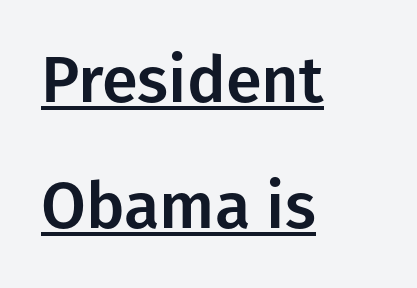
Q: Is the text italic (slanted)? A: No, it is upright.
Q: Is the typeface a serif or a sans-serif typeface? A: Sans-serif.
Q: Is the text underlined? A: Yes.
Q: How is the paragraph aligned? A: Left-aligned.
Q: Is the spacing between letters normal or unusually wide? A: Normal.
Q: Is the spacing between lines tight, normal or loose? A: Loose.
Q: Width (condensed, normal, or wide)? A: Normal.
Q: Stroke contrast? A: Low.
Q: x-height? A: Medium.
Q: Monospaced? A: No.
